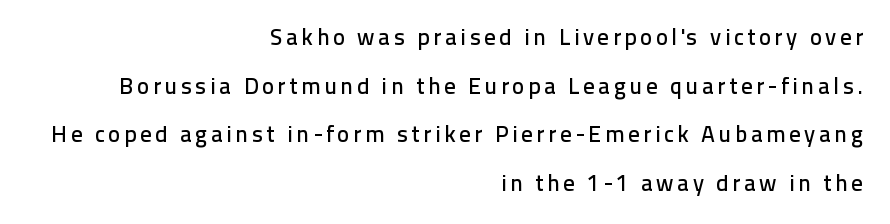
Interline gaps are noticeably wide in this sample. Nobody drew a line under any word here. No italicization has been applied; the sample stays upright. Right-aligned paragraph, ragged on the left.
